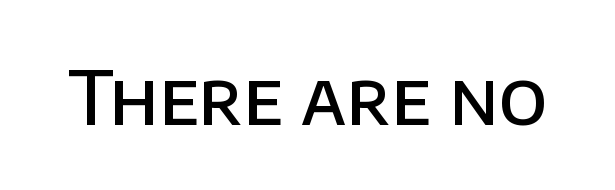
Q: Is the text bold? A: Semi-bold.
Q: Is the text italic (slanted)? A: No, it is upright.
Q: Is the typeface a serif or a sans-serif typeface? A: Sans-serif.
Q: Is the text underlined? A: No.
Q: Is the spacing between letters normal or unusually wide? A: Normal.
Q: Width (condensed, normal, or wide)? A: Normal.
Q: Stroke contrast? A: Low.
Q: x-height? A: Large.
Q: Monospaced? A: No.
